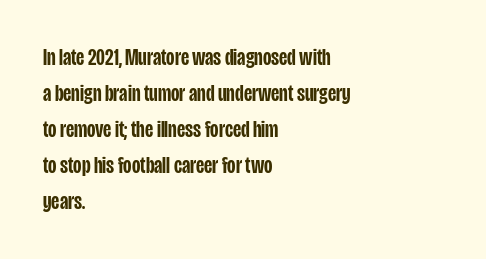
{"italic": "no", "bold": "semi", "underline": "no", "align": "left", "line_spacing": "normal", "line_spacing_ratio": 1.56, "letter_spacing": "normal", "letter_spacing_em": 0.0, "glyph_px": 23}
